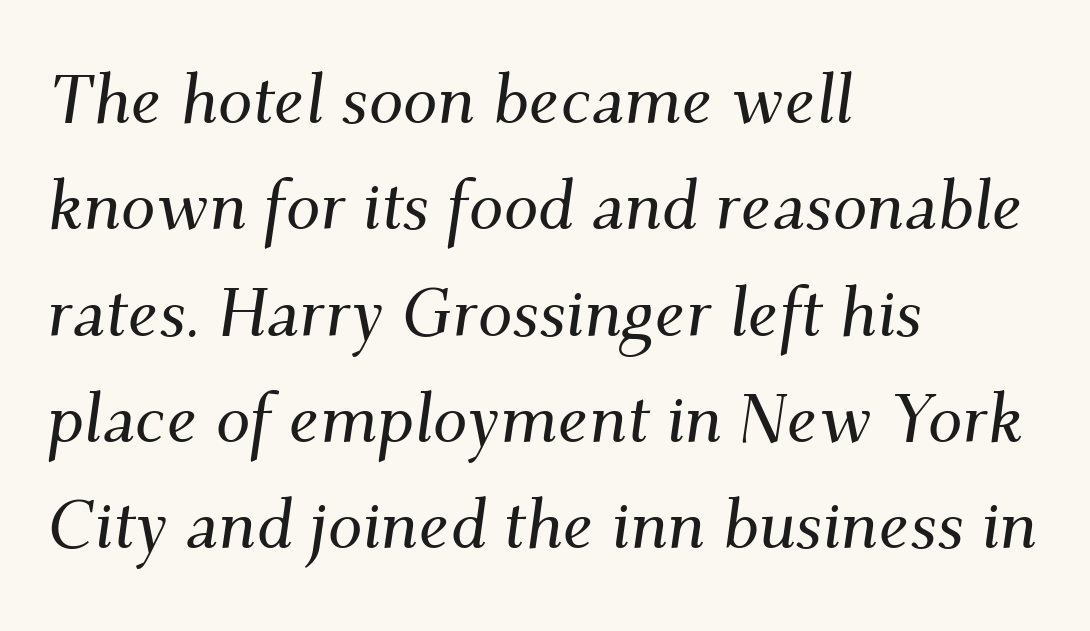
Q: Is the text italic (slanted)? A: Yes, it leans right by about 9 degrees.
Q: Is the typeface a serif or a sans-serif typeface? A: Serif.
Q: Is the text underlined? A: No.
Q: How is the paragraph aligned? A: Left-aligned.
Q: Is the spacing between letters normal or unusually wide? A: Normal.
Q: Is the spacing between lines tight, normal or loose? A: Normal.
Q: Width (condensed, normal, or wide)? A: Normal.
Q: Stroke contrast? A: Medium.
Q: x-height? A: Small.
Q: Monospaced? A: No.
